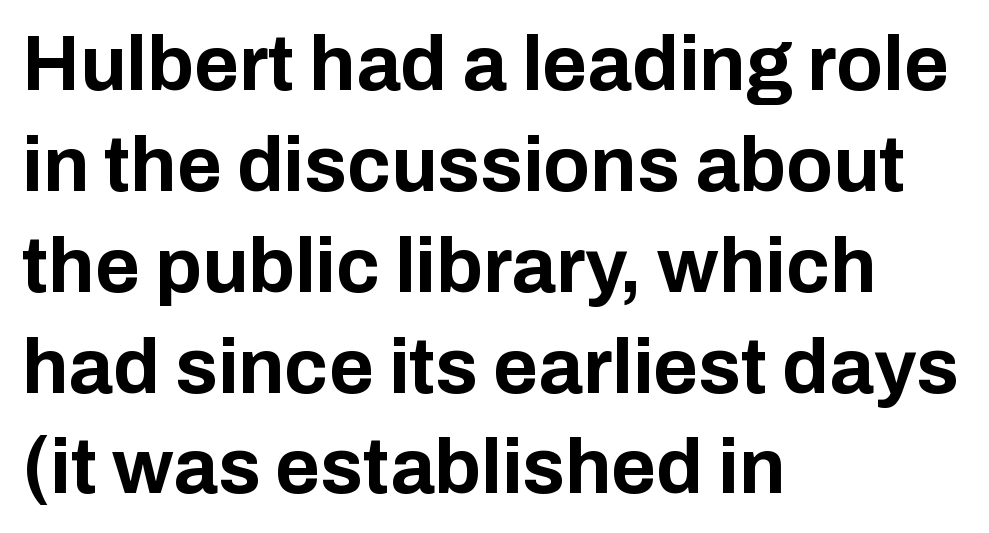
Q: Is the text bold? A: Yes.
Q: Is the text italic (slanted)? A: No, it is upright.
Q: Is the typeface a serif or a sans-serif typeface? A: Sans-serif.
Q: Is the text underlined? A: No.
Q: How is the paragraph aligned? A: Left-aligned.
Q: Is the spacing between letters normal or unusually wide? A: Normal.
Q: Is the spacing between lines tight, normal or loose? A: Normal.
Q: Width (condensed, normal, or wide)? A: Normal.
Q: Stroke contrast? A: Low.
Q: x-height? A: Medium.
Q: Monospaced? A: No.
